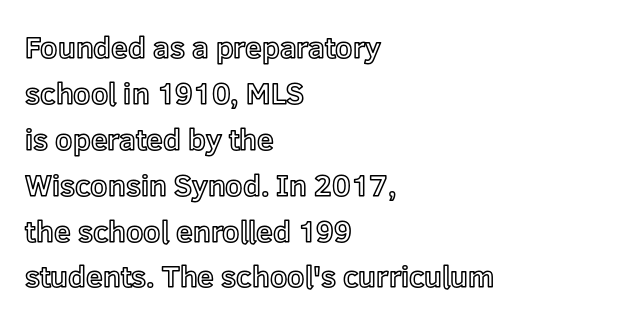
The specimen omits any rule beneath the text block's lines. Whoever set this chose a conventional vertical rhythm. The ragged edge is on the right, which tells us the setting is flush left. Think of a printed novel: that variable character pitch is what you see here. It's the straight-up-and-down kind of type. Nothing unusual about the tracking: characters are spaced as the font intends.
